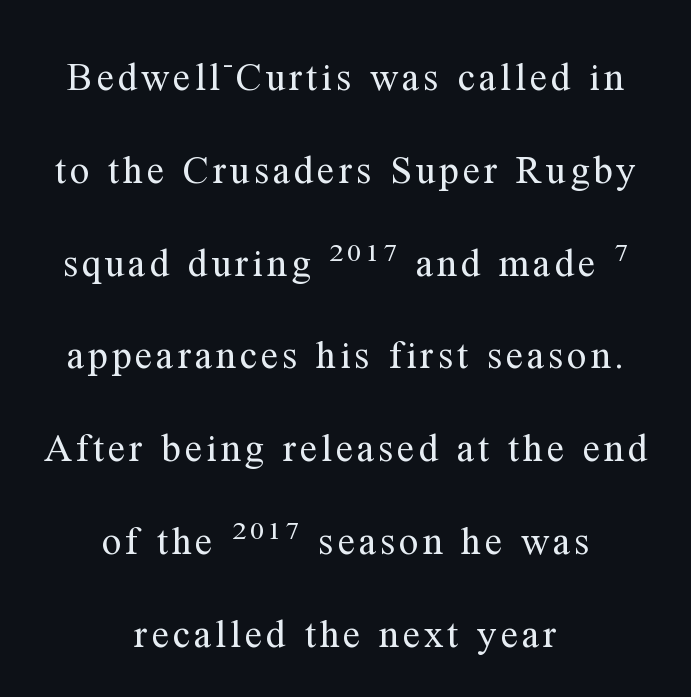
The image shows 39 px regular-weight serif type, upright; set centered, loose line spacing (2.38x), not underlined; medium stroke contrast and a medium x-height.
